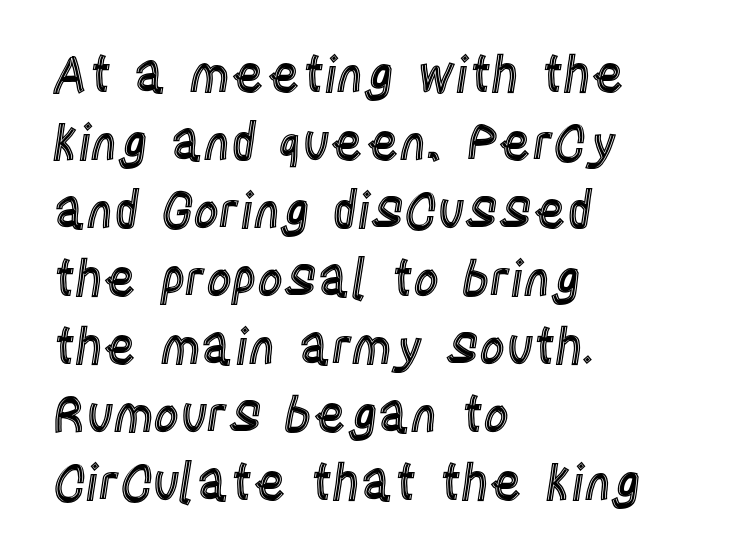
The rendering uses a moderate line-height, typical for paragraphs. Varying glyph widths throughout — classic text-font behaviour. Each line starts at the same left margin while the right side varies.
